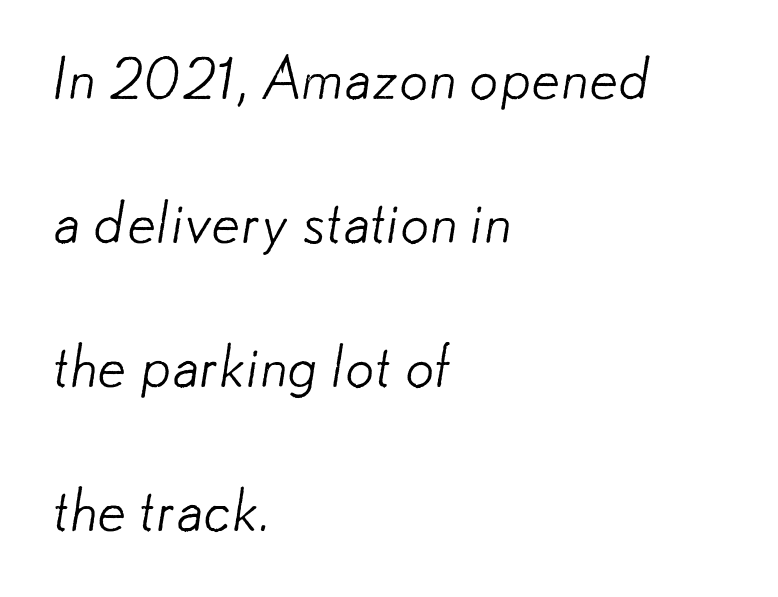
{"serif": "no", "bold": "no", "weight": "light", "width": "normal", "stroke_contrast": "low", "x_height": "small", "monospaced": "no", "underline": "no", "align": "left", "line_spacing": "loose", "line_spacing_ratio": 2.48, "letter_spacing": "normal", "letter_spacing_em": 0.0, "glyph_px": 58}
